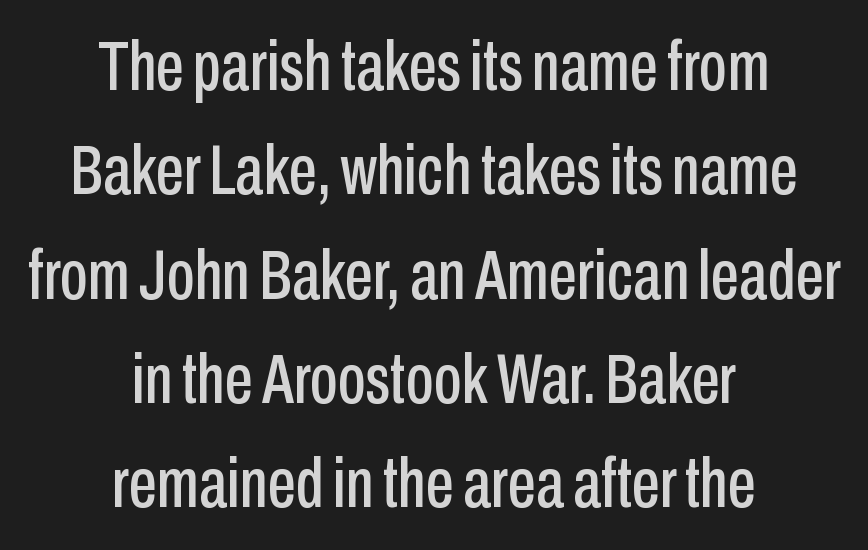
The image shows 71 px condensed sans-serif type, upright; set centered, normal line spacing (1.47x), normal letter spacing, not underlined; low stroke contrast and a medium x-height.
